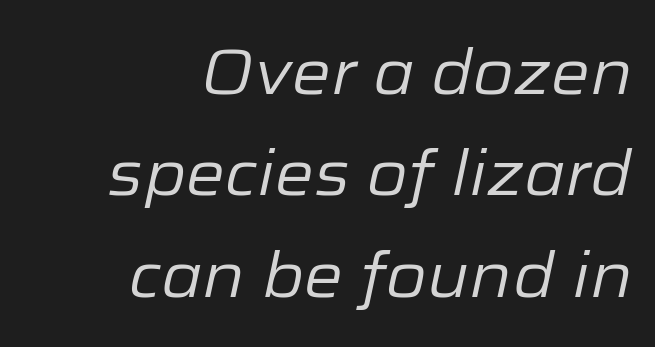
Q: Is the text bold? A: No.
Q: Is the text italic (slanted)? A: Yes, it leans right by about 12 degrees.
Q: Is the text underlined? A: No.
Q: How is the paragraph aligned? A: Right-aligned.
Q: Is the spacing between letters normal or unusually wide? A: Normal.
Q: Is the spacing between lines tight, normal or loose? A: Normal.
Q: Width (condensed, normal, or wide)? A: Normal.
Q: Stroke contrast? A: Low.
Q: x-height? A: Medium.
Q: Monospaced? A: No.
